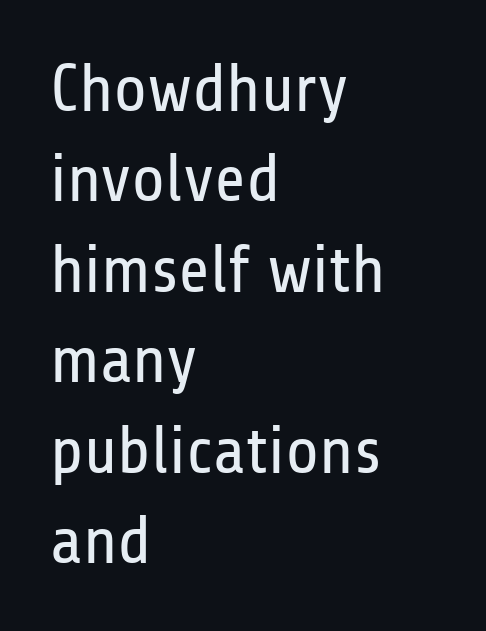
Q: Is the text bold? A: No.
Q: Is the text italic (slanted)? A: No, it is upright.
Q: Is the typeface a serif or a sans-serif typeface? A: Sans-serif.
Q: Is the text underlined? A: No.
Q: How is the paragraph aligned? A: Left-aligned.
Q: Is the spacing between letters normal or unusually wide? A: Normal.
Q: Is the spacing between lines tight, normal or loose? A: Normal.
Q: Width (condensed, normal, or wide)? A: Condensed.
Q: Stroke contrast? A: Low.
Q: x-height? A: Medium.
Q: Monospaced? A: No.
